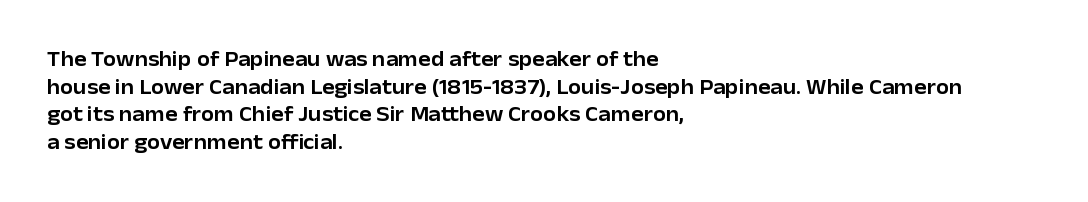
Q: Is the text italic (slanted)? A: No, it is upright.
Q: Is the text underlined? A: No.
Q: How is the paragraph aligned? A: Left-aligned.
Q: Is the spacing between letters normal or unusually wide? A: Normal.
Q: Is the spacing between lines tight, normal or loose? A: Normal.
